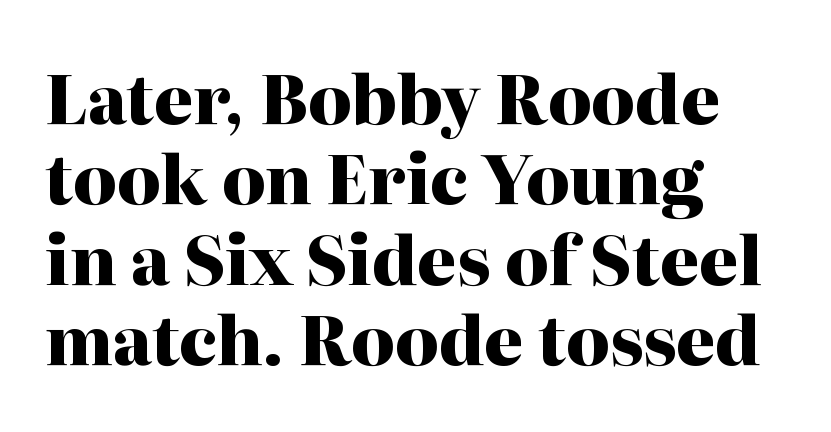
Short note: letters normally spaced. The letters are bold, with thick, heavy strokes. These lines are composed in type with serifs. Do the characters align in a grid? No, the font is proportional.
